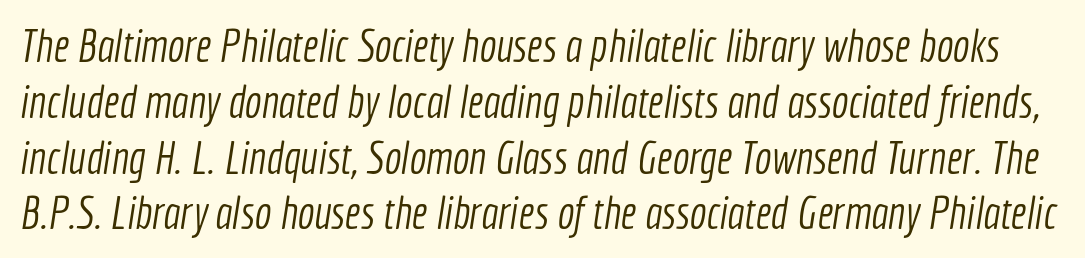
The image shows 45 px light, condensed sans-serif type; set line spacing 1.24x, normal letter spacing, not underlined; a medium x-height.
